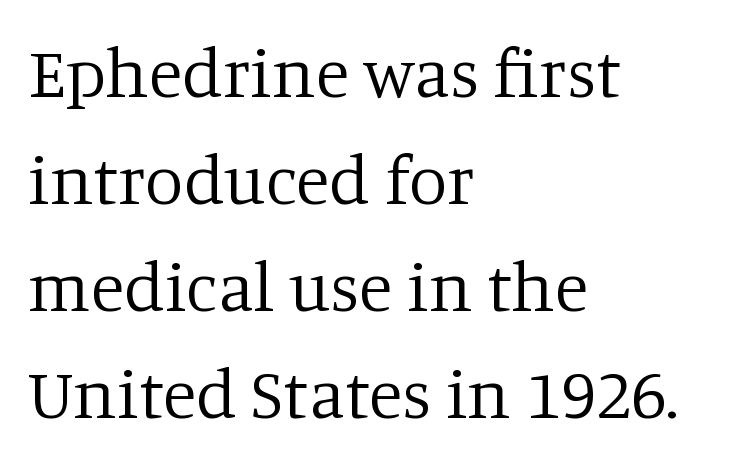
{"serif": "yes", "italic": "no", "bold": "no", "weight": "regular", "width": "normal", "stroke_contrast": "low", "x_height": "large", "monospaced": "no", "underline": "no", "align": "left", "line_spacing": "normal", "line_spacing_ratio": 1.53, "letter_spacing": "normal", "letter_spacing_em": 0.0, "glyph_px": 70}
